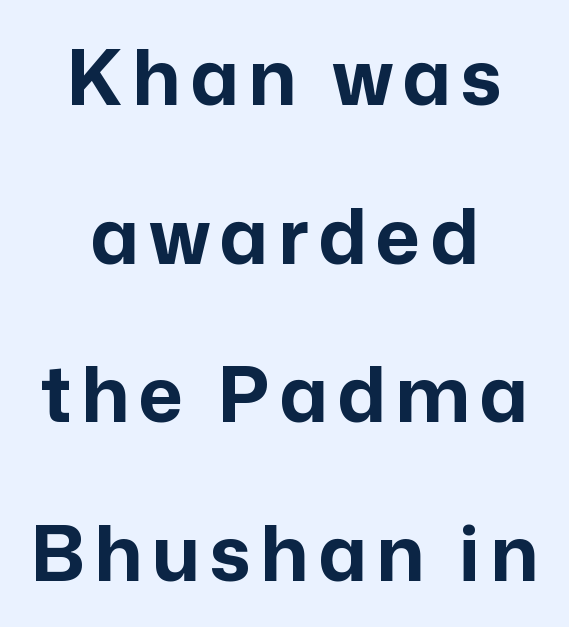
Q: Is the text bold? A: Yes.
Q: Is the text italic (slanted)? A: No, it is upright.
Q: Is the typeface a serif or a sans-serif typeface? A: Sans-serif.
Q: Is the text underlined? A: No.
Q: How is the paragraph aligned? A: Centered.
Q: Is the spacing between lines tight, normal or loose? A: Loose.
Q: Width (condensed, normal, or wide)? A: Normal.
Q: Stroke contrast? A: Low.
Q: x-height? A: Medium.
Q: Monospaced? A: No.
